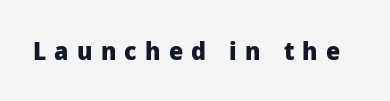
The image shows 25 px bold type, upright; set unusually wide letter spacing (+0.33 em), not underlined.
